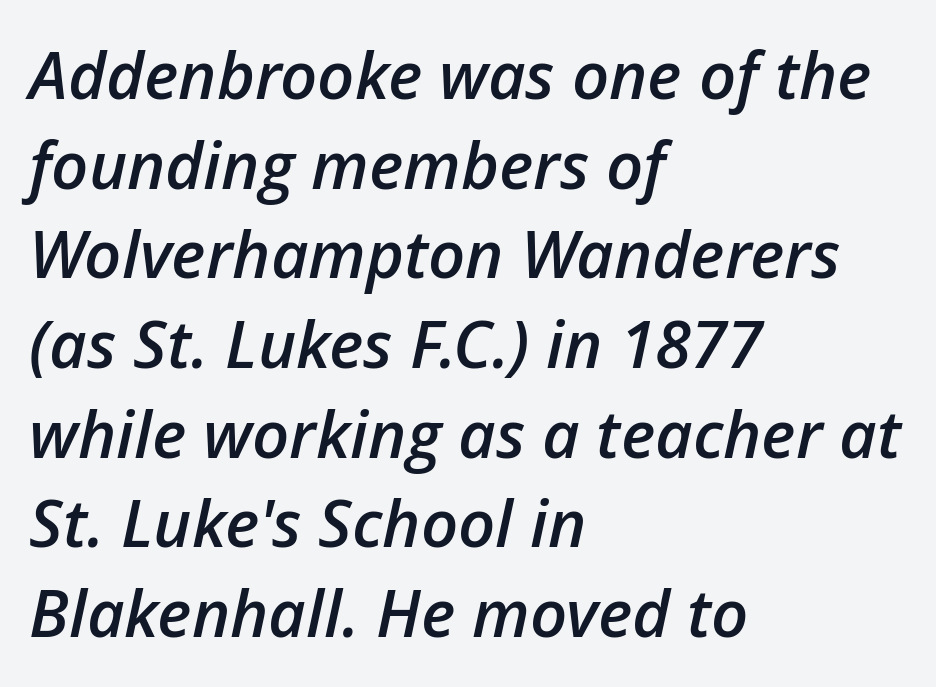
The image shows 65 px semibold type, italic (leaning right); set left-aligned, normal line spacing (1.38x), normal letter spacing, not underlined; low stroke contrast and a medium x-height.
